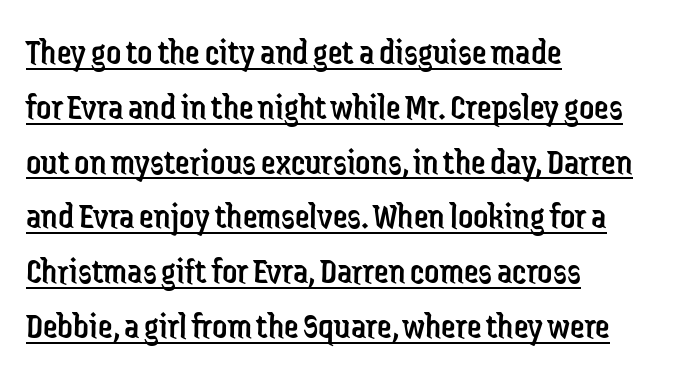
Q: Is the text bold? A: No.
Q: Is the text italic (slanted)? A: No, it is upright.
Q: Is the typeface a serif or a sans-serif typeface? A: Sans-serif.
Q: Is the text underlined? A: Yes.
Q: How is the paragraph aligned? A: Left-aligned.
Q: Is the spacing between letters normal or unusually wide? A: Normal.
Q: Is the spacing between lines tight, normal or loose? A: Normal.
Q: Width (condensed, normal, or wide)? A: Condensed.
Q: Stroke contrast? A: Low.
Q: x-height? A: Medium.
Q: Monospaced? A: No.
